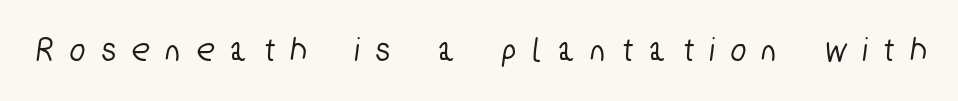
The image shows 35 px condensed sans-serif type; set unusually wide letter spacing (+0.49 em), not underlined; low stroke contrast and a medium x-height.
